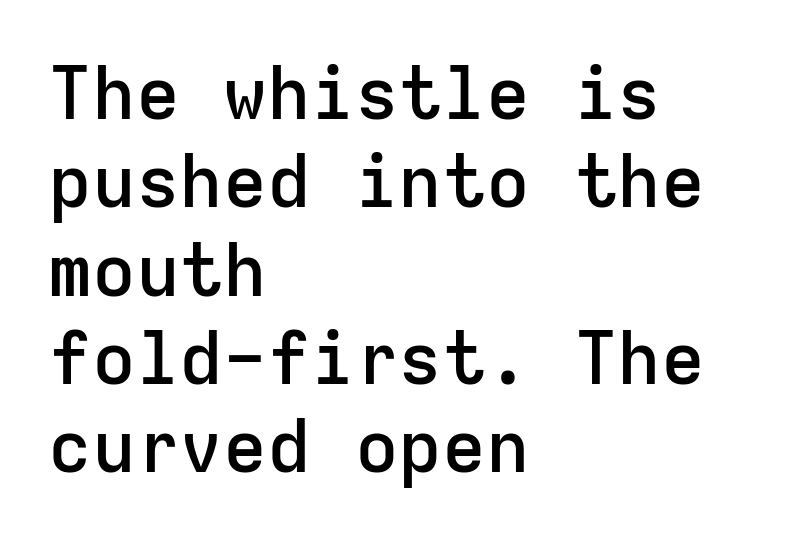
The image shows 73 px semibold sans-serif type, upright, monospaced; set left-aligned, line spacing 1.21x, normal letter spacing, not underlined; low stroke contrast and a medium x-height.
